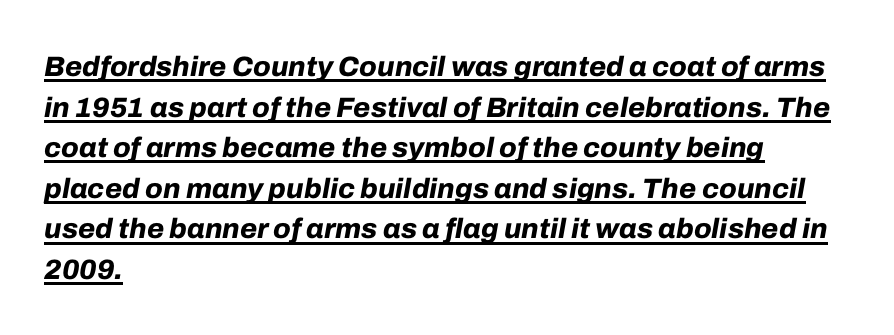
Q: Is the text bold? A: Yes.
Q: Is the text italic (slanted)? A: Yes, it leans right by about 10 degrees.
Q: Is the text underlined? A: Yes.
Q: How is the paragraph aligned? A: Left-aligned.
Q: Is the spacing between letters normal or unusually wide? A: Normal.
Q: Is the spacing between lines tight, normal or loose? A: Normal.
Q: Width (condensed, normal, or wide)? A: Normal.
Q: Stroke contrast? A: Low.
Q: x-height? A: Medium.
Q: Monospaced? A: No.
